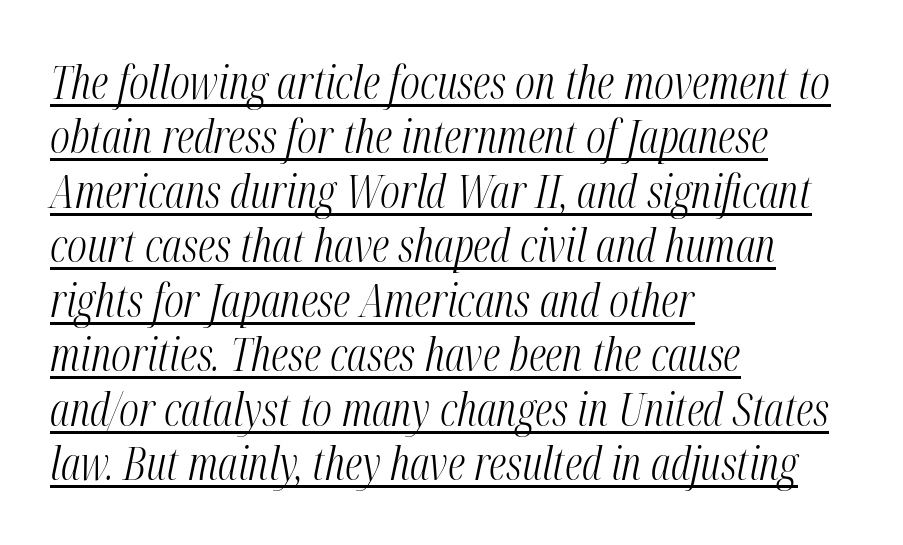
Compared with a typical body face, this is equally light or lighter still. Every word sits above its own underline. Quick note: italic. Line beginnings align vertically; line endings do not.
